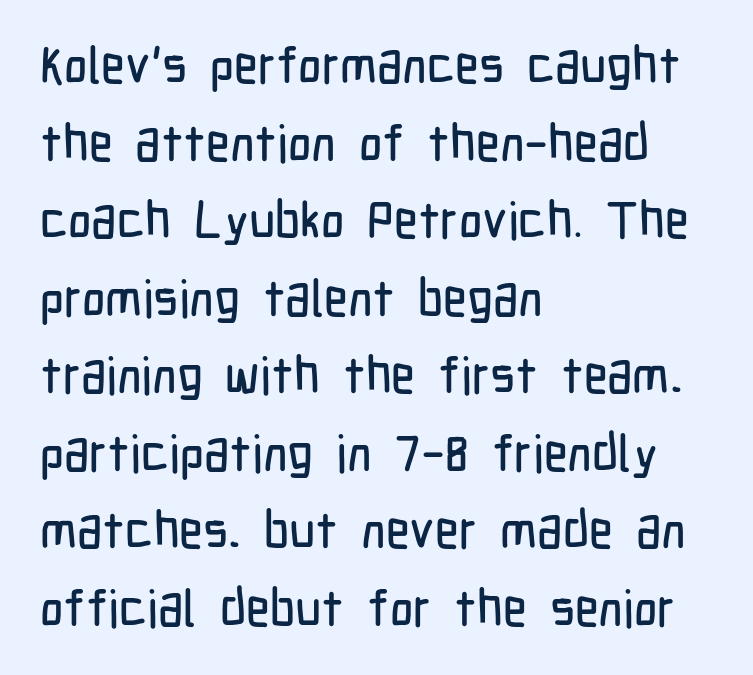
Q: Is the text italic (slanted)? A: No, it is upright.
Q: Is the typeface a serif or a sans-serif typeface? A: Sans-serif.
Q: Is the text underlined? A: No.
Q: How is the paragraph aligned? A: Left-aligned.
Q: Is the spacing between letters normal or unusually wide? A: Normal.
Q: Is the spacing between lines tight, normal or loose? A: Normal.
Q: Width (condensed, normal, or wide)? A: Condensed.
Q: Stroke contrast? A: Low.
Q: x-height? A: Medium.
Q: Monospaced? A: No.
